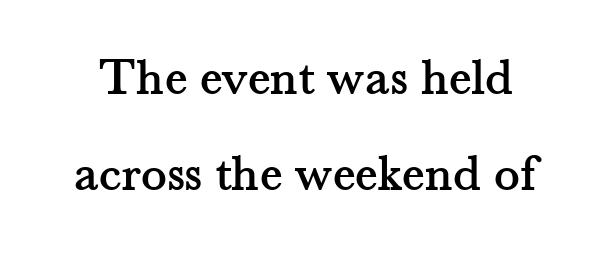
{"serif": "yes", "italic": "no", "width": "normal", "stroke_contrast": "medium", "x_height": "small", "monospaced": "no", "underline": "no", "line_spacing_ratio": 1.77, "letter_spacing": "normal", "letter_spacing_em": 0.0, "glyph_px": 54}
